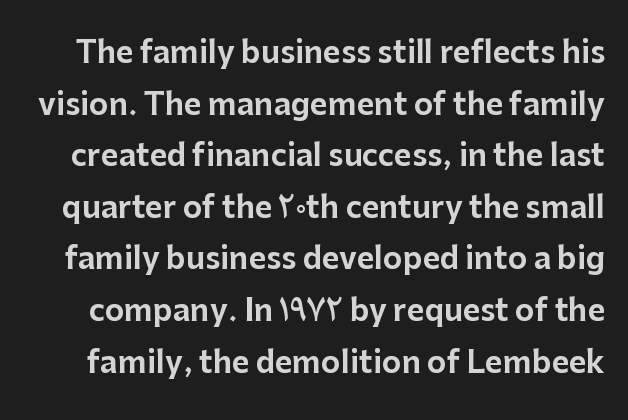
Q: Is the text italic (slanted)? A: No, it is upright.
Q: Is the typeface a serif or a sans-serif typeface? A: Sans-serif.
Q: Is the text underlined? A: No.
Q: Is the spacing between letters normal or unusually wide? A: Normal.
Q: Width (condensed, normal, or wide)? A: Normal.
Q: Stroke contrast? A: Low.
Q: x-height? A: Medium.
Q: Monospaced? A: No.
